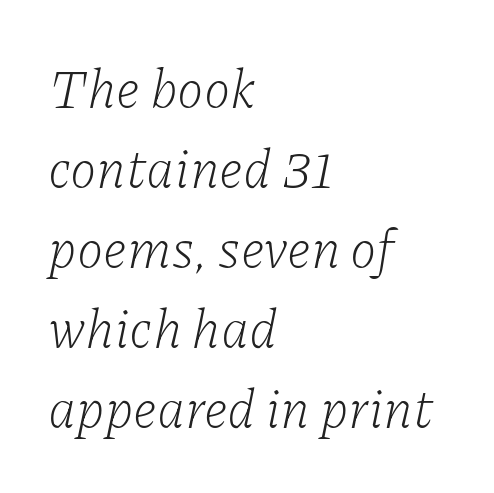
Q: Is the text bold? A: No.
Q: Is the text italic (slanted)? A: Yes, it leans right by about 11 degrees.
Q: Is the typeface a serif or a sans-serif typeface? A: Serif.
Q: Is the text underlined? A: No.
Q: How is the paragraph aligned? A: Left-aligned.
Q: Is the spacing between letters normal or unusually wide? A: Normal.
Q: Is the spacing between lines tight, normal or loose? A: Normal.
Q: Width (condensed, normal, or wide)? A: Normal.
Q: Stroke contrast? A: Low.
Q: x-height? A: Medium.
Q: Monospaced? A: No.
